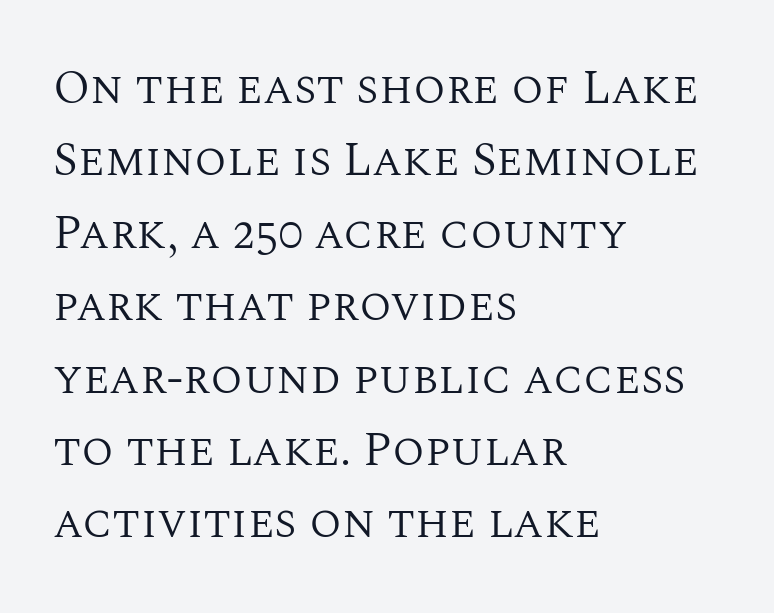
The image shows 47 px regular-weight serif type, upright; set left-aligned, normal line spacing (1.54x), normal letter spacing, not underlined; medium stroke contrast and a large x-height.
